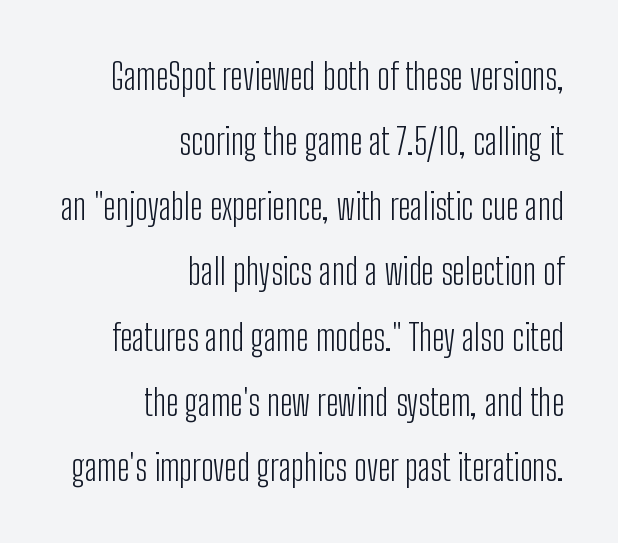
This rendering employs a face without finishing strokes, i.e., a sans-serif. Default kerning and tracking; the words read as compact shapes. Notice how the stems are strictly vertical — no italics here. Teacher's note: observe the even right margin — that is flush-right alignment. This sample has the flowing, uneven cadence of proportional lettering. The words here are not underlined.
